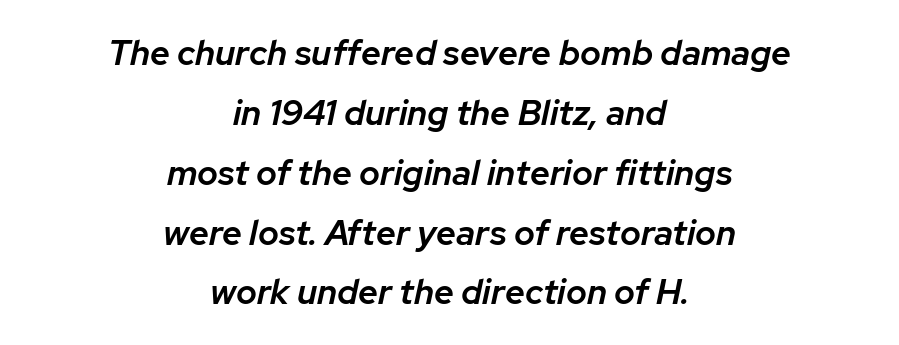
Moderately thickened strokes mark this as semibold type. Every row of glyphs is offset so its center matches the block's center. Posture: slanted. Any mark beneath the type? The region is blank. These lines keep a tight, regular rhythm from letter to letter.
